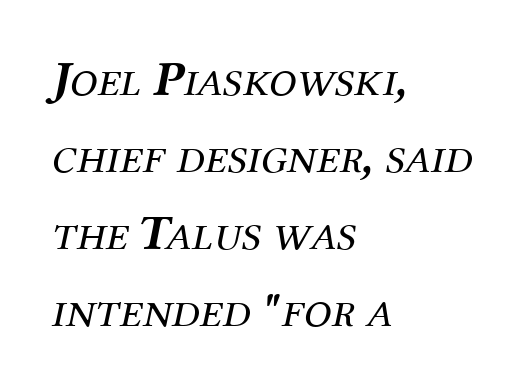
The image shows 50 px regular-weight serif type, italic (leaning right); set left-aligned, normal line spacing (1.54x), normal letter spacing, not underlined; medium stroke contrast and a medium x-height.
